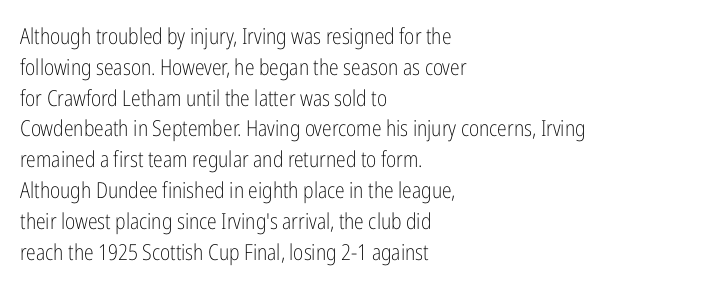
{"italic": "no", "bold": "no", "underline": "no", "align": "left", "line_spacing": "normal", "line_spacing_ratio": 1.4, "letter_spacing": "normal", "letter_spacing_em": 0.0, "glyph_px": 22}
